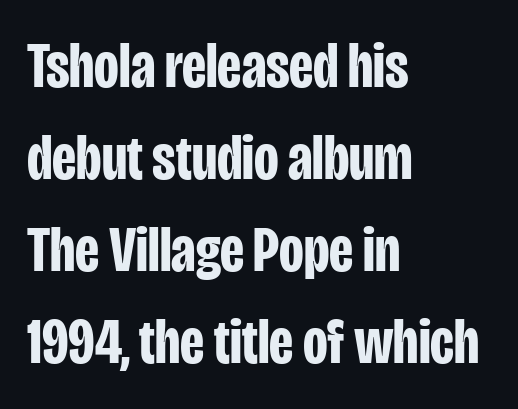
The image shows 64 px bold, condensed sans-serif type, upright; set left-aligned, normal line spacing (1.44x), normal letter spacing, not underlined; low stroke contrast and a large x-height.
